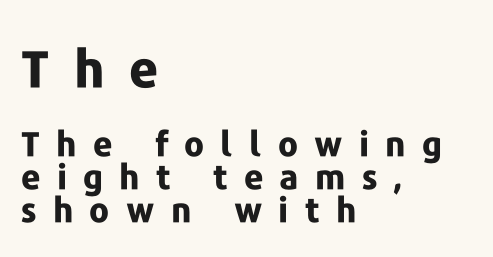
Q: Is the text bold? A: Yes.
Q: Is the text italic (slanted)? A: No, it is upright.
Q: Is the typeface a serif or a sans-serif typeface? A: Sans-serif.
Q: Is the text underlined? A: No.
Q: How is the paragraph aligned? A: Left-aligned.
Q: Is the spacing between letters normal or unusually wide? A: Unusually wide.
Q: Is the spacing between lines tight, normal or loose? A: Tight.
Q: Which block of text is set in a larger size, the first (top) or the second (bottom)? A: The first (top) one.
Q: Width (condensed, normal, or wide)? A: Normal.
Q: Stroke contrast? A: Low.
Q: x-height? A: Medium.
Q: Monospaced? A: No.
